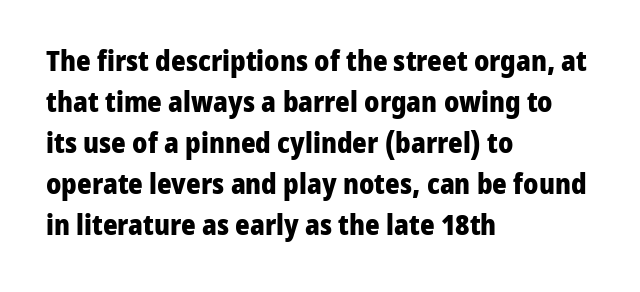
The image shows 28 px heavy sans-serif type, upright; set left-aligned, normal line spacing (1.46x), normal letter spacing, not underlined; low stroke contrast and a medium x-height.
